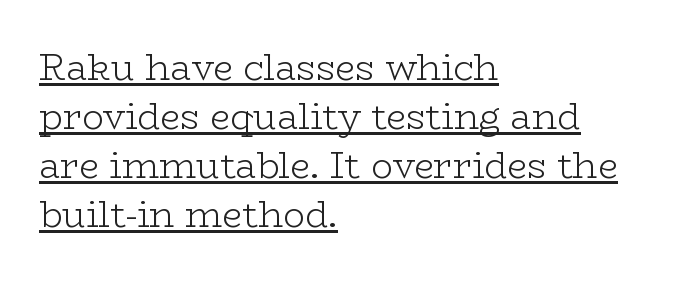
Q: Is the text bold? A: No.
Q: Is the text italic (slanted)? A: No, it is upright.
Q: Is the typeface a serif or a sans-serif typeface? A: Serif.
Q: Is the text underlined? A: Yes.
Q: How is the paragraph aligned? A: Left-aligned.
Q: Is the spacing between letters normal or unusually wide? A: Normal.
Q: Is the spacing between lines tight, normal or loose? A: Normal.
Q: Width (condensed, normal, or wide)? A: Wide.
Q: Stroke contrast? A: Low.
Q: x-height? A: Medium.
Q: Monospaced? A: No.
